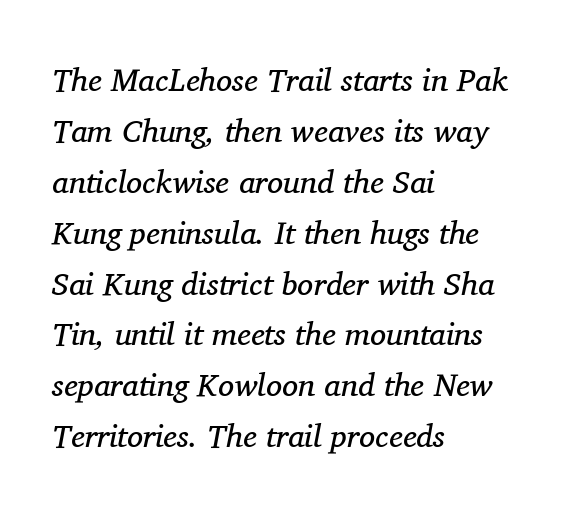
Leading matches the norm, producing a regular column. Descender tails drop into unmarked territory. The paragraph has a hard left edge and a soft right edge. The typography opts for an oblique posture over an upright one. Compared with a typical body face, this is equally light or lighter still.
